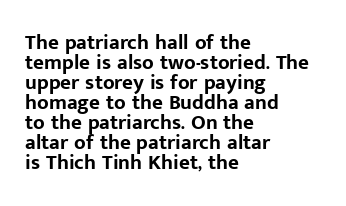
Q: Is the text bold? A: Yes.
Q: Is the text italic (slanted)? A: No, it is upright.
Q: Is the text underlined? A: No.
Q: How is the paragraph aligned? A: Left-aligned.
Q: Is the spacing between letters normal or unusually wide? A: Normal.
Q: Is the spacing between lines tight, normal or loose? A: Tight.
